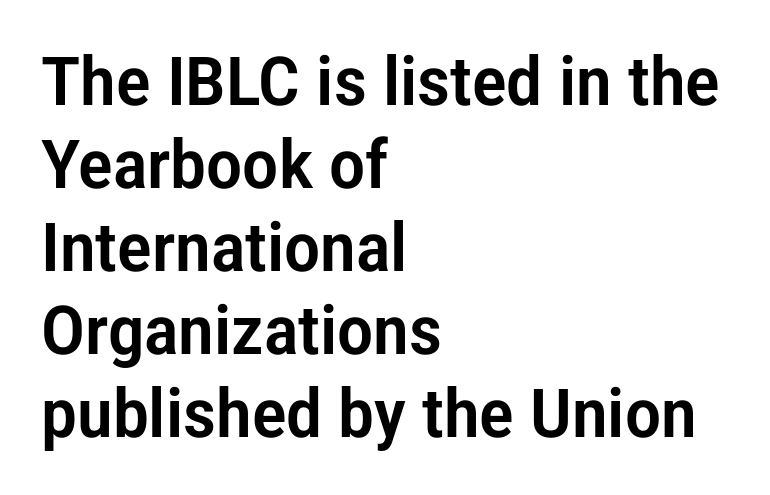
The image shows 68 px condensed sans-serif type, upright; set left-aligned, line spacing 1.22x, normal letter spacing, not underlined; low stroke contrast and a medium x-height.
